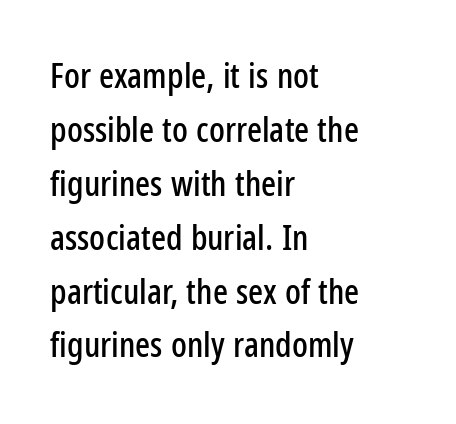
{"serif": "no", "italic": "no", "width": "condensed", "stroke_contrast": "low", "x_height": "medium", "monospaced": "no", "underline": "no", "align": "left", "line_spacing": "normal", "line_spacing_ratio": 1.54, "letter_spacing": "normal", "letter_spacing_em": 0.0, "glyph_px": 35}
